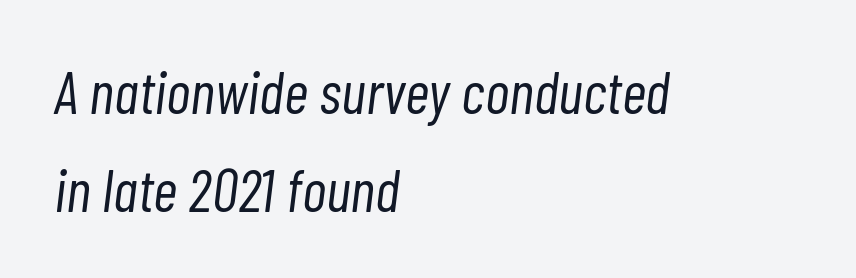
Q: Is the text bold? A: No.
Q: Is the text italic (slanted)? A: Yes, it leans right by about 7 degrees.
Q: Is the text underlined? A: No.
Q: How is the paragraph aligned? A: Left-aligned.
Q: Is the spacing between letters normal or unusually wide? A: Normal.
Q: Is the spacing between lines tight, normal or loose? A: Normal.
Q: Width (condensed, normal, or wide)? A: Condensed.
Q: Stroke contrast? A: Low.
Q: x-height? A: Medium.
Q: Monospaced? A: No.
